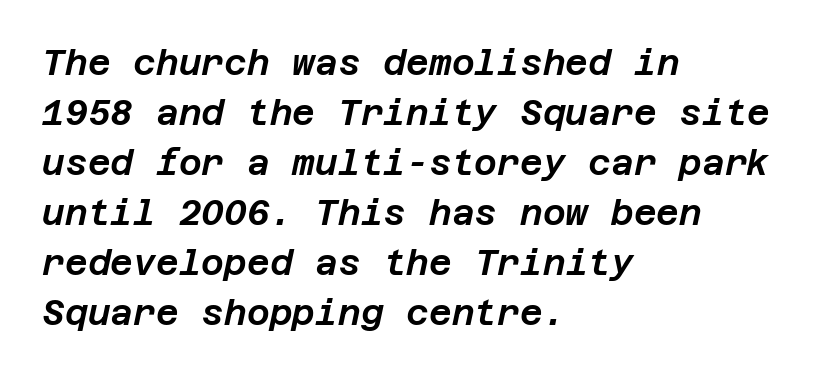
Q: Is the text italic (slanted)? A: Yes, it leans right by about 12 degrees.
Q: Is the text underlined? A: No.
Q: How is the paragraph aligned? A: Left-aligned.
Q: Is the spacing between letters normal or unusually wide? A: Normal.
Q: Is the spacing between lines tight, normal or loose? A: Normal.
Q: Width (condensed, normal, or wide)? A: Normal.
Q: Stroke contrast? A: Low.
Q: x-height? A: Large.
